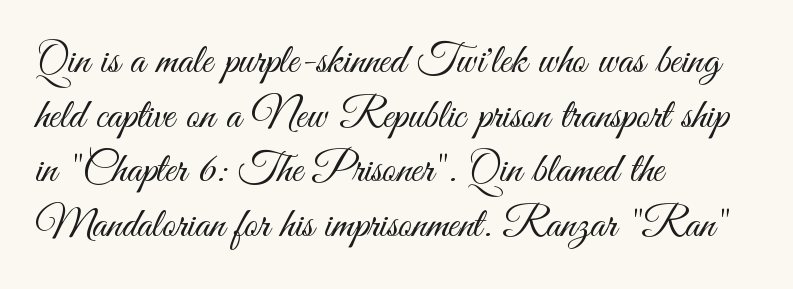
Q: Is the text bold? A: No.
Q: Is the text italic (slanted)? A: Yes.
Q: Is the typeface a serif or a sans-serif typeface? A: Sans-serif.
Q: Is the text underlined? A: No.
Q: How is the paragraph aligned? A: Left-aligned.
Q: Is the spacing between letters normal or unusually wide? A: Normal.
Q: Is the spacing between lines tight, normal or loose? A: Normal.
Q: Width (condensed, normal, or wide)? A: Condensed.
Q: Stroke contrast? A: Medium.
Q: x-height? A: Small.
Q: Monospaced? A: No.
